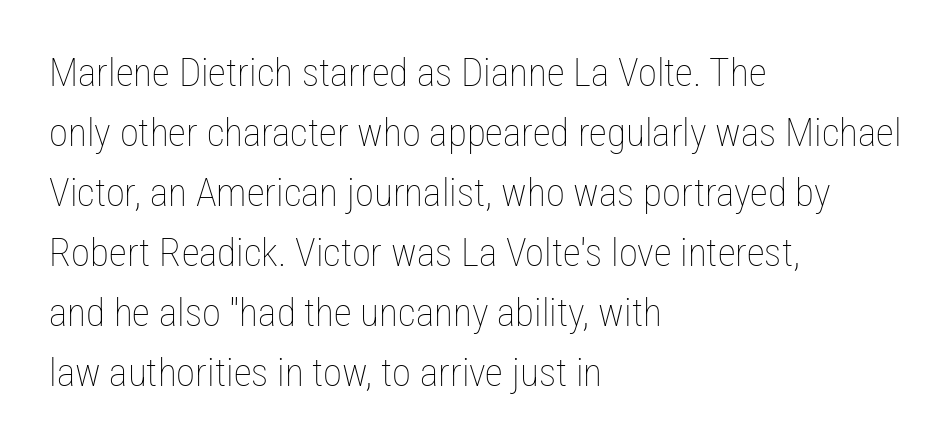
Spacing verdict: proportional, widths tailored to each character. The specimen omits any rule beneath the text block's lines. Nope, not italic — everything's standing straight. Nobody touched the tracking dial on this one.
